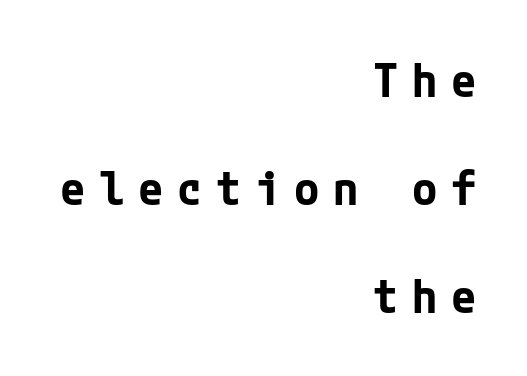
{"serif": "no", "italic": "no", "bold": "yes", "weight": "bold", "width": "normal", "stroke_contrast": "low", "x_height": "medium", "underline": "no", "align": "right", "line_spacing": "loose", "line_spacing_ratio": 2.35, "letter_spacing": "wide", "letter_spacing_em": 0.3, "glyph_px": 46}
